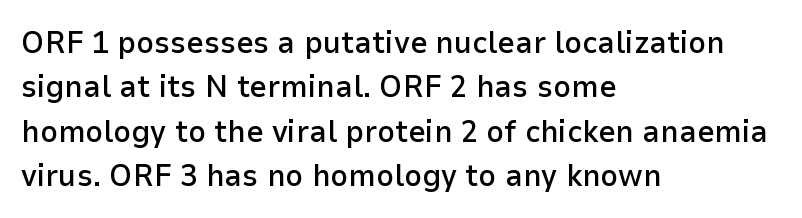
The image shows 31 px semibold sans-serif type, upright; set left-aligned, normal line spacing (1.43x), normal letter spacing, not underlined; low stroke contrast and a medium x-height.
